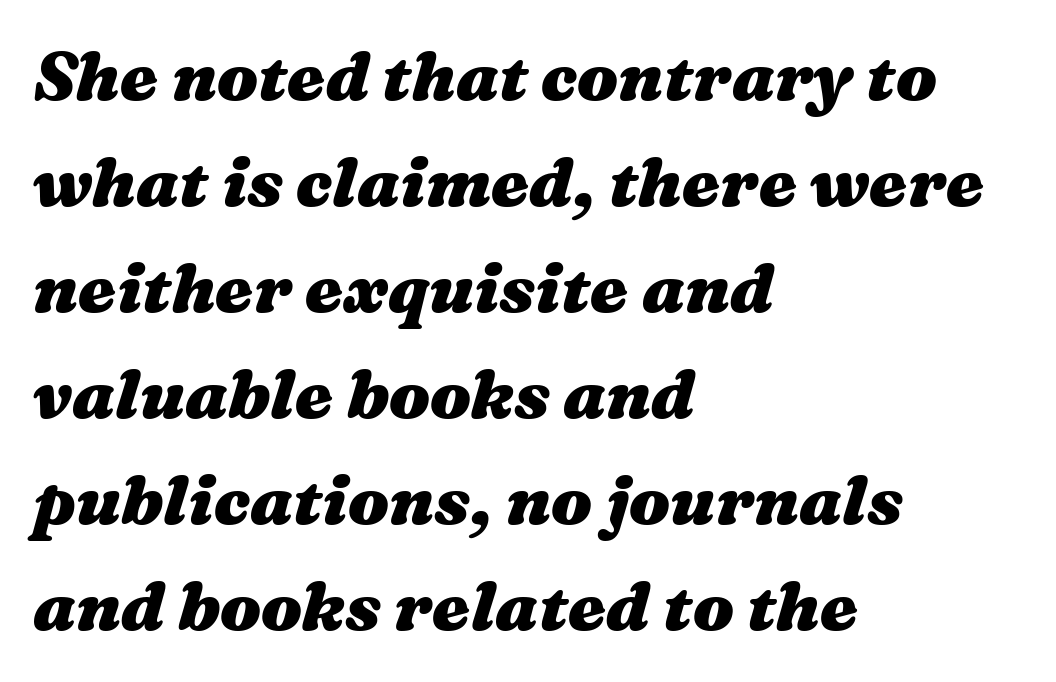
The image shows 68 px heavy, wide type, italic (leaning right); set left-aligned, normal line spacing (1.56x), normal letter spacing, not underlined; medium stroke contrast and a medium x-height.
